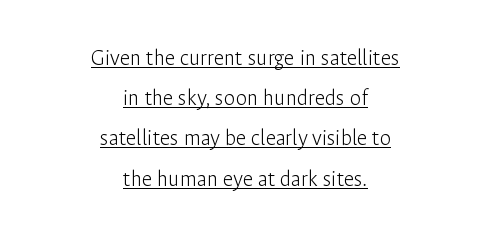
{"italic": "no", "bold": "no", "underline": "yes", "align": "center", "line_spacing_ratio": 1.75, "letter_spacing": "normal", "letter_spacing_em": 0.0, "glyph_px": 23}
